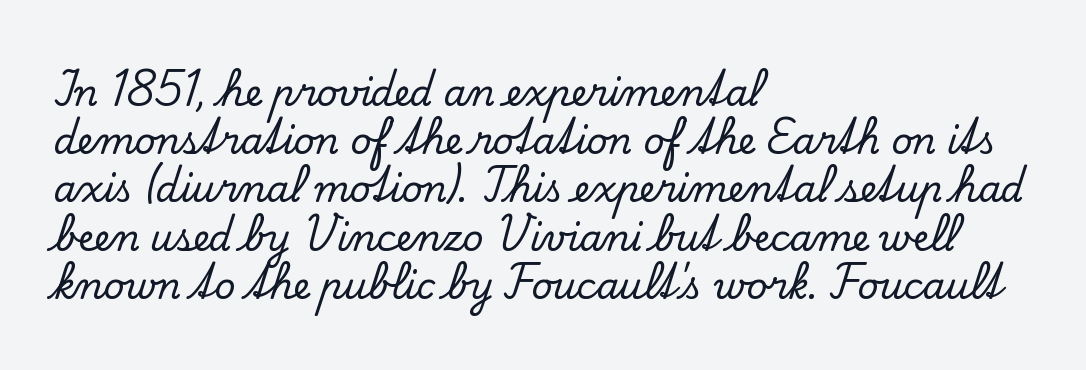
Q: Is the text italic (slanted)? A: Yes.
Q: Is the typeface a serif or a sans-serif typeface? A: Serif.
Q: Is the text underlined? A: No.
Q: How is the paragraph aligned? A: Left-aligned.
Q: Is the spacing between letters normal or unusually wide? A: Normal.
Q: Is the spacing between lines tight, normal or loose? A: Normal.
Q: Width (condensed, normal, or wide)? A: Normal.
Q: Stroke contrast? A: Low.
Q: x-height? A: Small.
Q: Monospaced? A: No.
